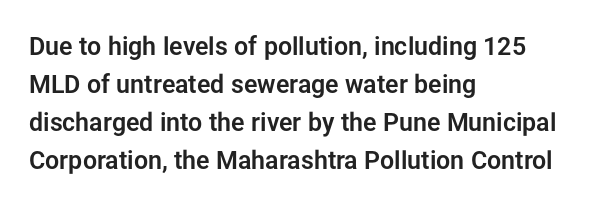
{"italic": "no", "underline": "no", "align": "left", "line_spacing": "normal", "line_spacing_ratio": 1.52, "letter_spacing": "normal", "letter_spacing_em": 0.0, "glyph_px": 25}
